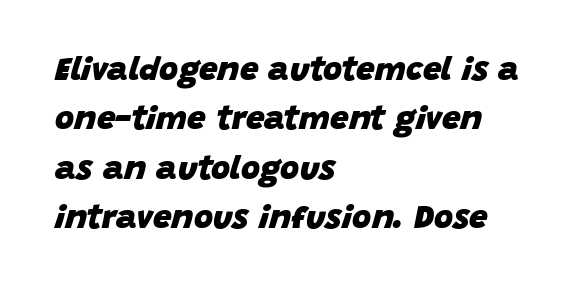
{"italic": "yes", "lean": "right", "slant_degrees": 15, "bold": "yes", "weight": "heavy", "width": "normal", "stroke_contrast": "low", "x_height": "large", "monospaced": "no", "underline": "no", "align": "left", "line_spacing": "normal", "line_spacing_ratio": 1.5, "letter_spacing": "normal", "letter_spacing_em": 0.0, "glyph_px": 33}
